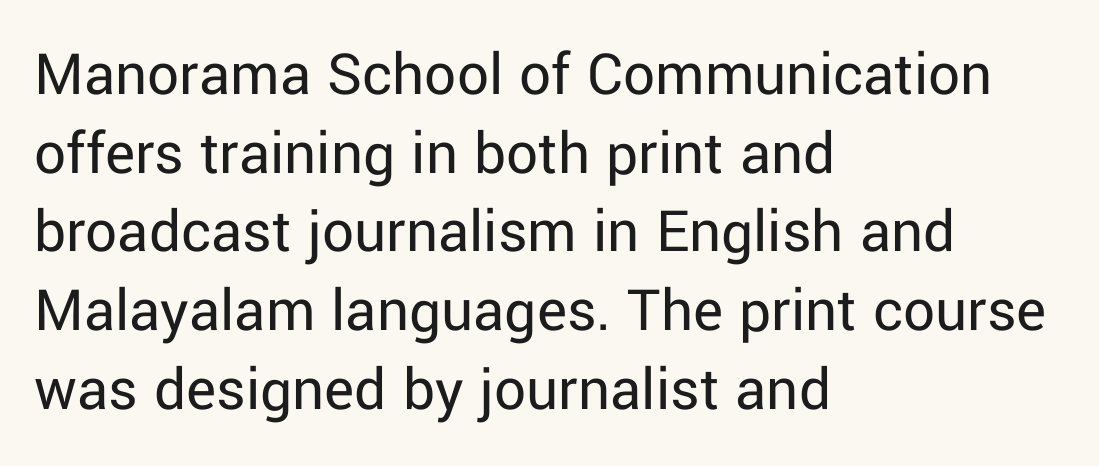
The image shows 63 px regular-weight sans-serif type, upright; set left-aligned, normal line spacing (1.25x), normal letter spacing, not underlined; low stroke contrast and a medium x-height.
